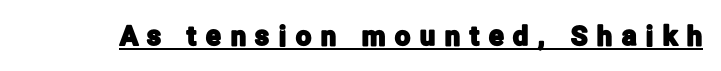
{"italic": "no", "underline": "yes", "letter_spacing": "wide", "letter_spacing_em": 0.36, "glyph_px": 27}
